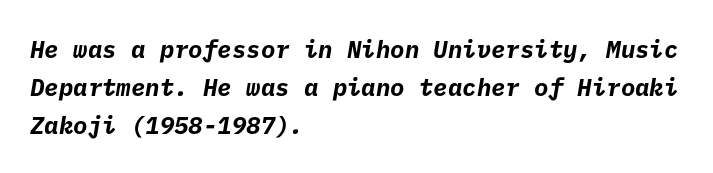
The rag falls on the right side of this text block. No extra tracking has been applied to these lines. If you measured baseline to baseline, you'd find a middling distance. In terms of weight, the rendering is a true, heavy bold. Letters rest on an invisible, unmarked baseline.
